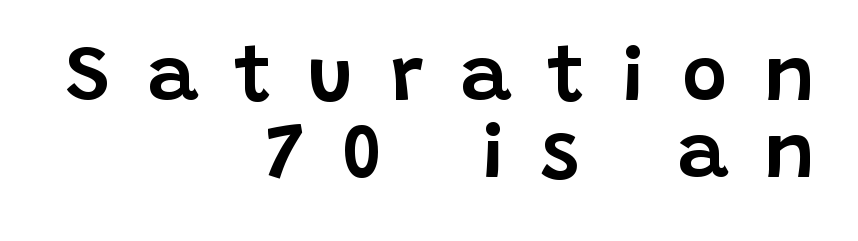
Casual observation: everything's shoved over to the right. The block of text is dense from top to bottom, with scant space between rows. Nothing sits at the stroke ends, so this counts as sans-serif. The letterforms stand isolated, each surrounded by extra space. No word sits above an underline.
